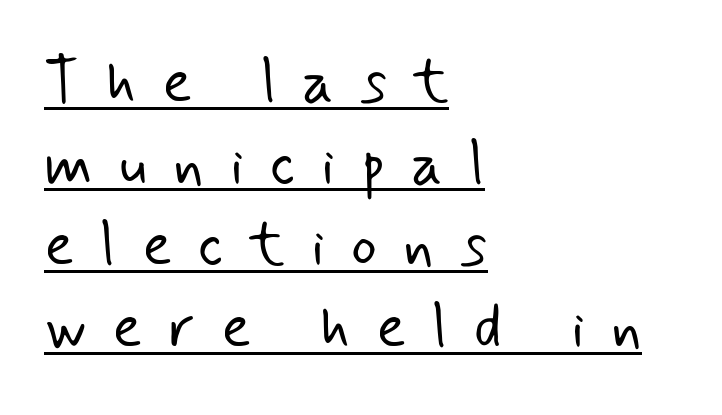
{"serif": "no", "bold": "no", "weight": "light", "width": "normal", "stroke_contrast": "low", "x_height": "small", "monospaced": "no", "underline": "yes", "align": "left", "line_spacing": "normal", "line_spacing_ratio": 1.34, "letter_spacing": "wide", "letter_spacing_em": 0.43, "glyph_px": 61}
